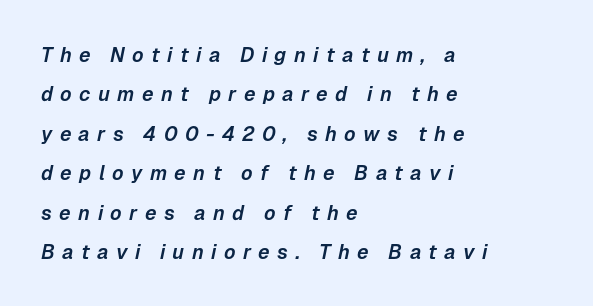
The image shows 20 px text type, italic (leaning right); set left-aligned, loose line spacing (1.97x), unusually wide letter spacing (+0.37 em), not underlined.
